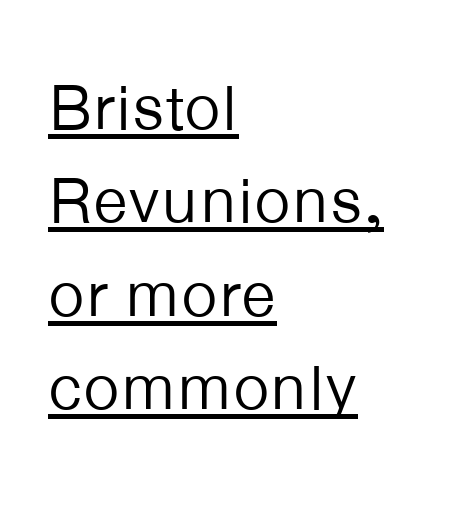
The image shows 64 px regular-weight sans-serif type, upright; set left-aligned, normal line spacing (1.46x), normal letter spacing, underlined; low stroke contrast and a medium x-height.
